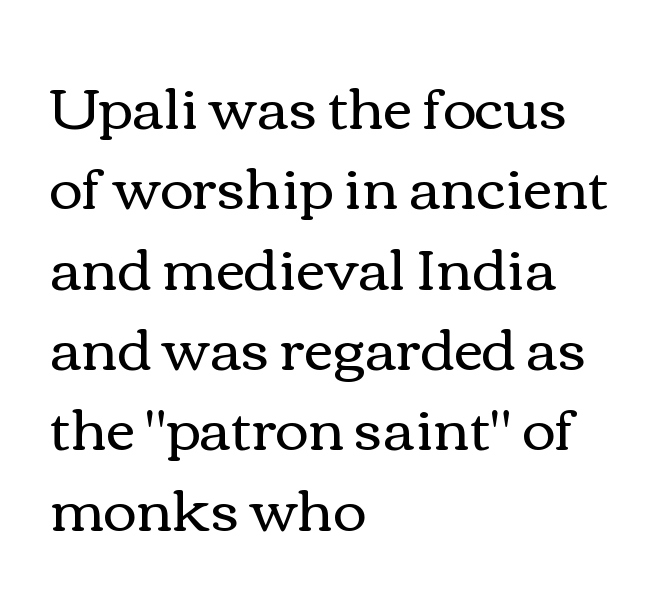
Does the leading feel generous? No, just average. The lettering stays uniformly vertical, giving the passage a roman look. Character widths vary here, with narrow letters taking less room than wide ones. Characters follow at the spacing the type designer built in.
